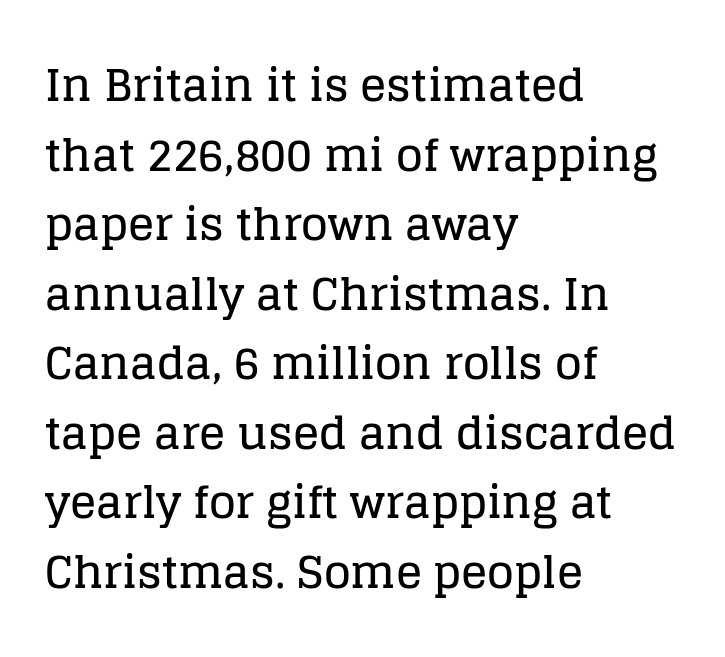
Q: Is the text italic (slanted)? A: No, it is upright.
Q: Is the typeface a serif or a sans-serif typeface? A: Serif.
Q: Is the text underlined? A: No.
Q: How is the paragraph aligned? A: Left-aligned.
Q: Is the spacing between letters normal or unusually wide? A: Normal.
Q: Is the spacing between lines tight, normal or loose? A: Normal.
Q: Width (condensed, normal, or wide)? A: Normal.
Q: Stroke contrast? A: Low.
Q: x-height? A: Large.
Q: Monospaced? A: No.
